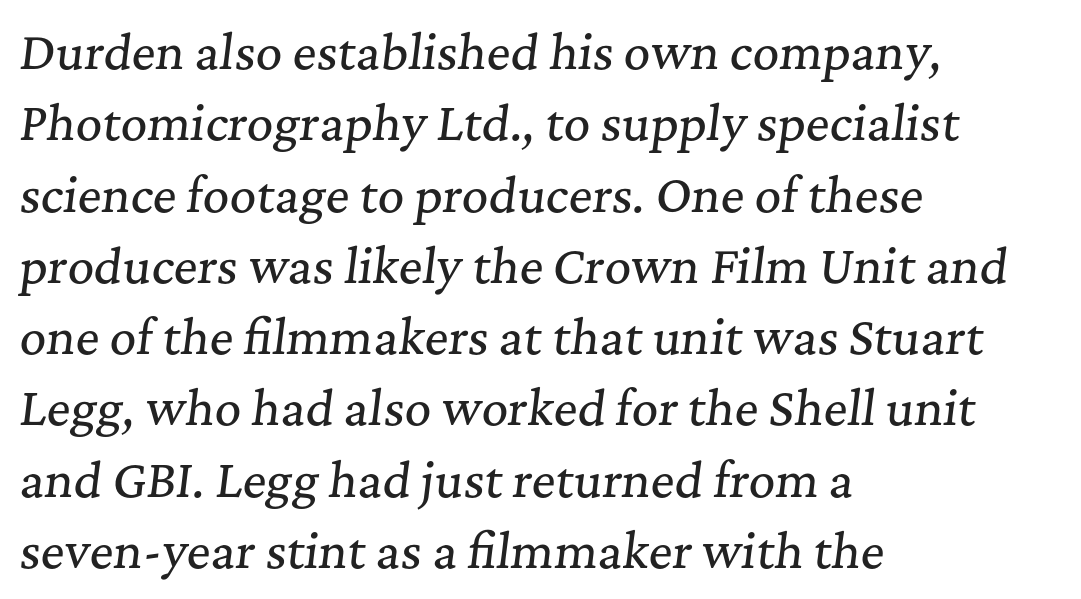
The image shows 46 px serif type, italic (leaning right); set left-aligned, normal line spacing (1.55x), normal letter spacing, not underlined; medium stroke contrast and a medium x-height.
